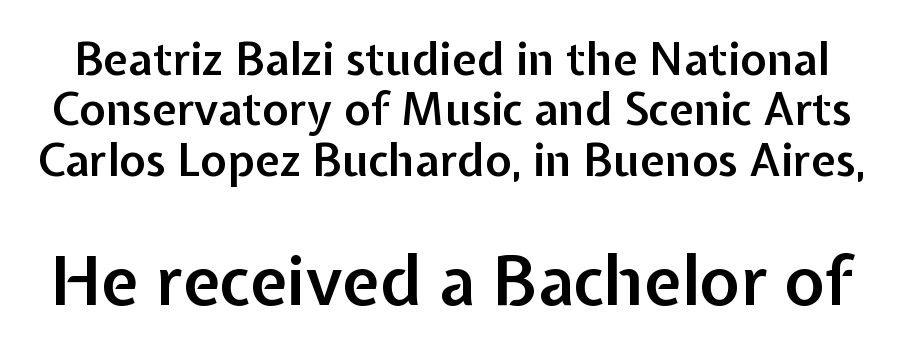
The letters carry no serifs — their stems end cleanly without finishing strokes. Honestly, the letter spacing is just normal — you wouldn't notice it. Honestly, the rows look squashed on top of each other. Caption: semibold face, moderately heavy strokes.
